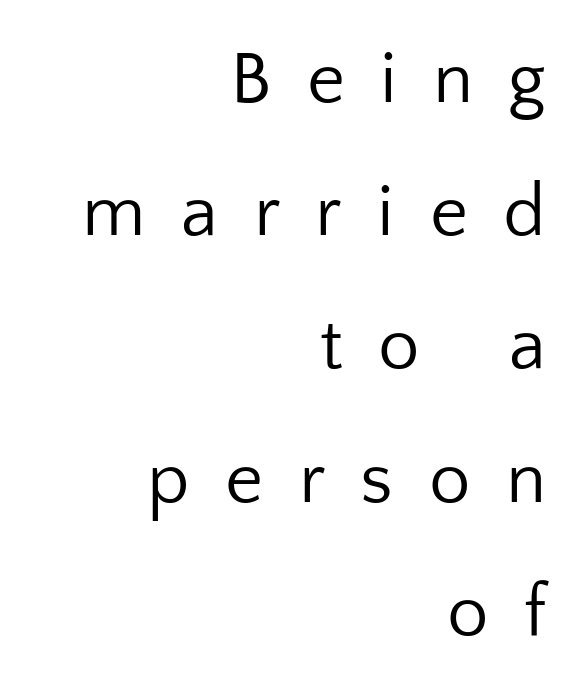
The rendering uses natural spacing where letterforms have individual widths. The characters are drawn with everyday or finer stroke widths. Does extra space separate the letters? Yes, quite a lot of it. You can tell from the bare stems that sans-serif type was used. Unmarked baselines from the first word to the last. The typography opts for an upright posture over an oblique one.
